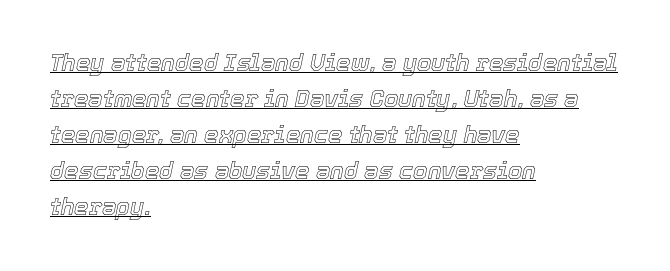
{"italic": "yes", "lean": "right", "slant_degrees": 12, "underline": "yes", "align": "left", "line_spacing": "normal", "line_spacing_ratio": 1.57, "letter_spacing": "normal", "letter_spacing_em": 0.0, "glyph_px": 23}
